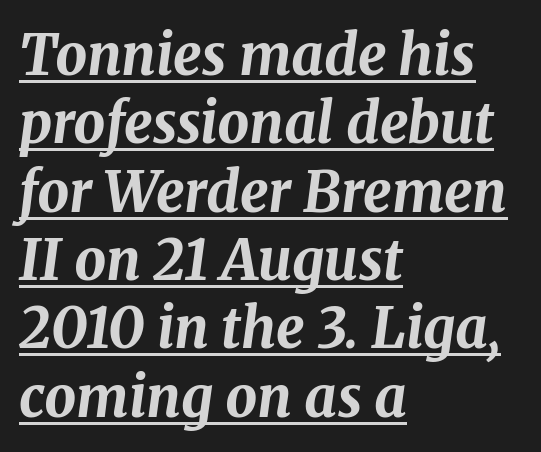
Q: Is the text bold? A: Yes.
Q: Is the text italic (slanted)? A: Yes, it leans right by about 8 degrees.
Q: Is the text underlined? A: Yes.
Q: How is the paragraph aligned? A: Left-aligned.
Q: Is the spacing between letters normal or unusually wide? A: Normal.
Q: Width (condensed, normal, or wide)? A: Normal.
Q: Stroke contrast? A: Medium.
Q: x-height? A: Medium.
Q: Monospaced? A: No.
